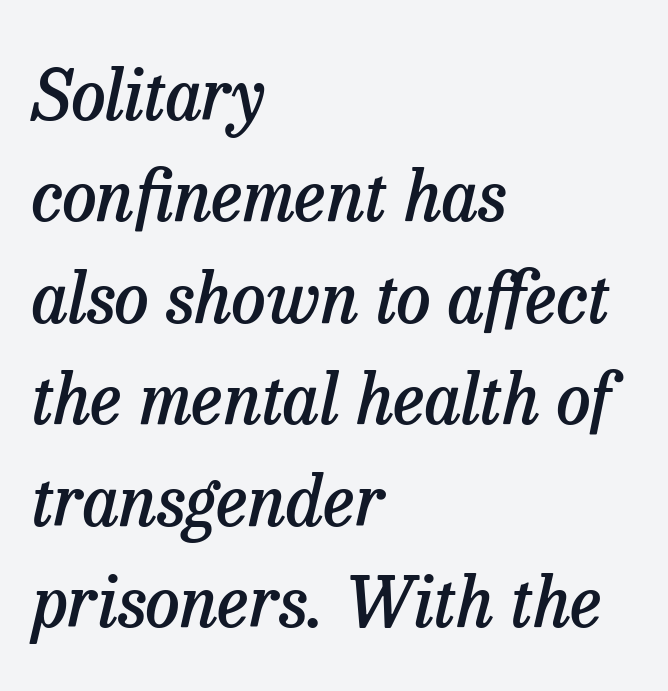
Descender tails drop into unmarked territory. How heavy is the stroke? Medium-heavy — a semibold, shy of bold. Here the designer chose a conventional face with non-uniform glyph widths. What stands out about the letter spacing? Nothing — it is the standard amount. Regular leading. Font category for this specimen: serif.
